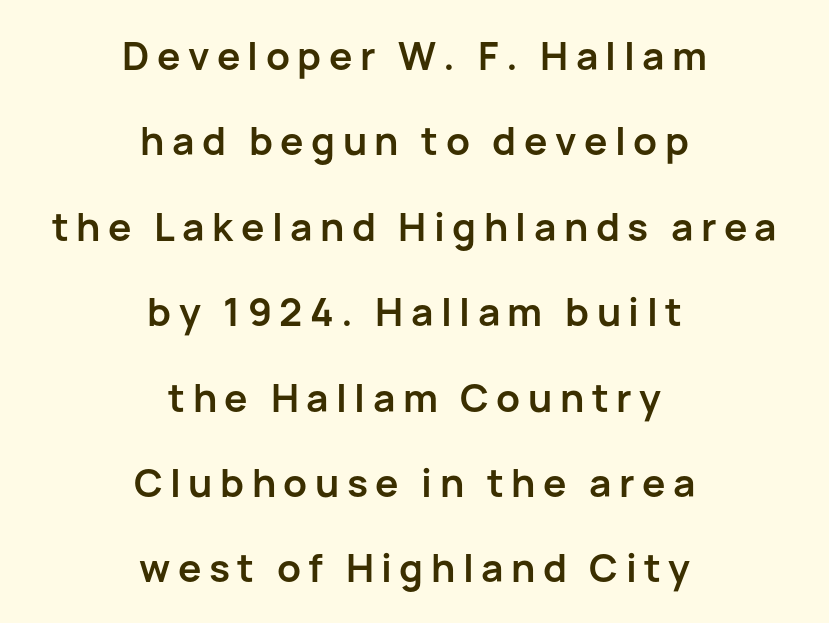
Does the type have serifs? No, each stem ends abruptly. Posture: upright roman. The passage shown stacks its lines with a broad gap. Type without underlining. Reading down the block, each line starts at a different indent, mirrored at its end. Typesetter's note: full bold, strokes at maximum text heaviness.
